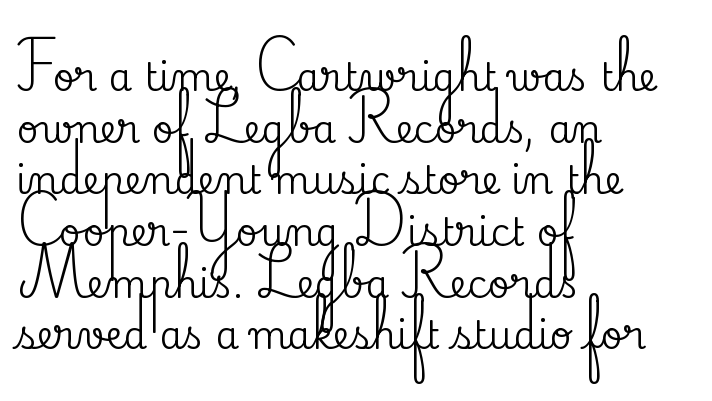
Q: Is the text italic (slanted)? A: No, it is upright.
Q: Is the typeface a serif or a sans-serif typeface? A: Serif.
Q: Is the text underlined? A: No.
Q: How is the paragraph aligned? A: Left-aligned.
Q: Is the spacing between letters normal or unusually wide? A: Normal.
Q: Is the spacing between lines tight, normal or loose? A: Normal.
Q: Width (condensed, normal, or wide)? A: Normal.
Q: Stroke contrast? A: Medium.
Q: x-height? A: Small.
Q: Monospaced? A: No.
